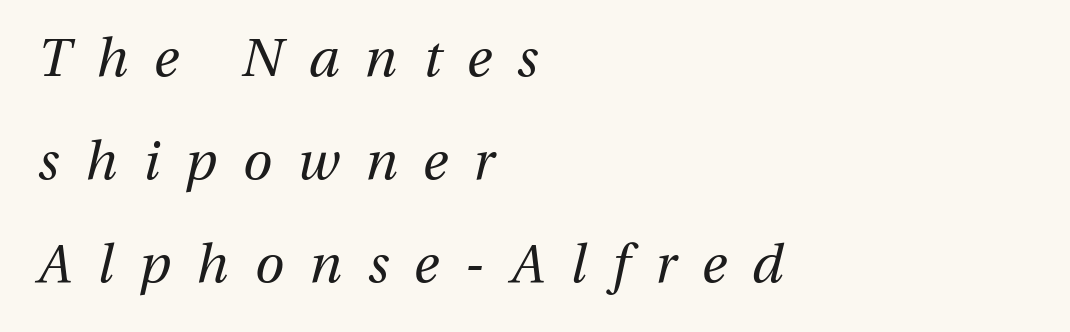
Q: Is the text bold? A: No.
Q: Is the text italic (slanted)? A: Yes, it leans right by about 13 degrees.
Q: Is the text underlined? A: No.
Q: How is the paragraph aligned? A: Left-aligned.
Q: Is the spacing between letters normal or unusually wide? A: Unusually wide.
Q: Is the spacing between lines tight, normal or loose? A: Loose.
Q: Width (condensed, normal, or wide)? A: Normal.
Q: Stroke contrast? A: Medium.
Q: x-height? A: Medium.
Q: Monospaced? A: No.
